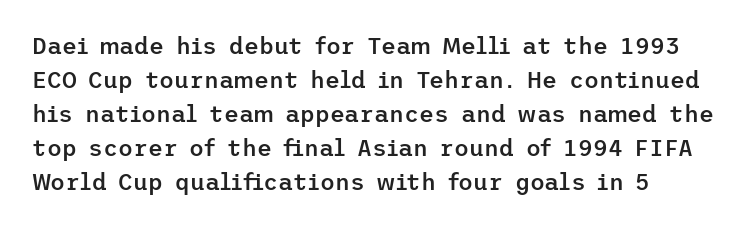
Q: Is the text bold? A: Semi-bold.
Q: Is the text italic (slanted)? A: No, it is upright.
Q: Is the text underlined? A: No.
Q: Is the spacing between letters normal or unusually wide? A: Normal.
Q: Is the spacing between lines tight, normal or loose? A: Normal.
